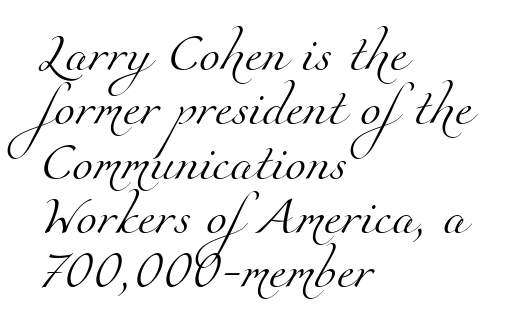
{"serif": "yes", "bold": "no", "weight": "light", "width": "normal", "stroke_contrast": "medium", "x_height": "small", "monospaced": "no", "underline": "no", "align": "left", "line_spacing": "normal", "line_spacing_ratio": 1.43, "letter_spacing": "normal", "letter_spacing_em": 0.0, "glyph_px": 38}
